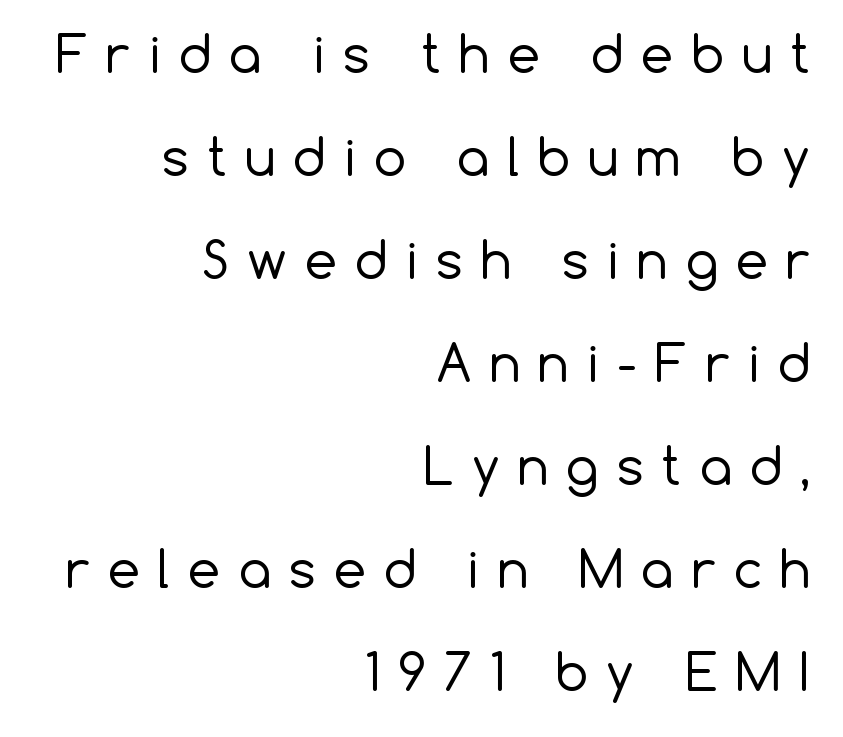
The image shows 51 px regular-weight sans-serif type, upright; set right-aligned, loose line spacing (2.02x), unusually wide letter spacing (+0.36 em), not underlined; low stroke contrast and a medium x-height.
